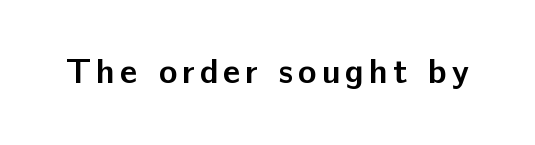
{"serif": "no", "italic": "no", "bold": "yes", "weight": "semibold", "width": "normal", "stroke_contrast": "low", "x_height": "medium", "monospaced": "no", "underline": "no", "glyph_px": 35}
